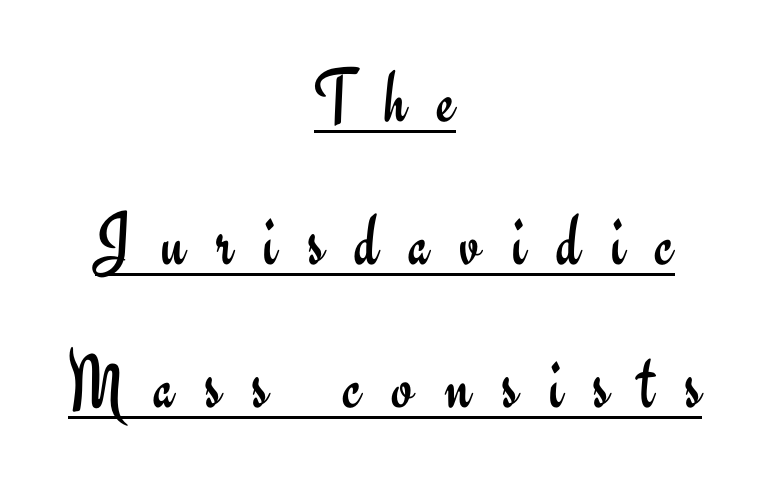
{"serif": "no", "bold": "no", "weight": "regular", "width": "normal", "stroke_contrast": "low", "x_height": "small", "monospaced": "no", "underline": "yes", "align": "center", "line_spacing_ratio": 1.86, "letter_spacing": "wide", "letter_spacing_em": 0.4, "glyph_px": 77}
